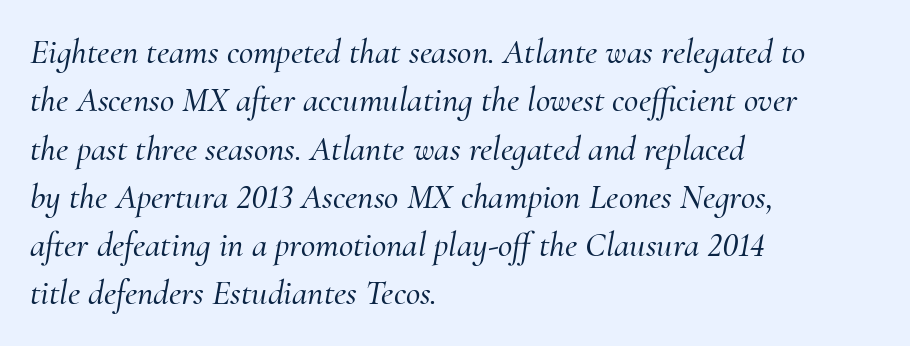
{"serif": "yes", "italic": "yes", "lean": "right", "slant_degrees": 10, "width": "normal", "stroke_contrast": "medium", "x_height": "small", "monospaced": "no", "underline": "no", "align": "left", "line_spacing": "normal", "line_spacing_ratio": 1.38, "letter_spacing": "normal", "letter_spacing_em": 0.0, "glyph_px": 35}
